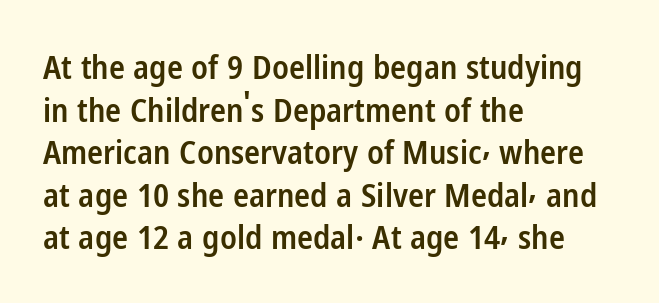
The image shows 33 px semibold, condensed sans-serif type, upright; set left-aligned, normal line spacing (1.29x), normal letter spacing, not underlined; low stroke contrast and a medium x-height.
